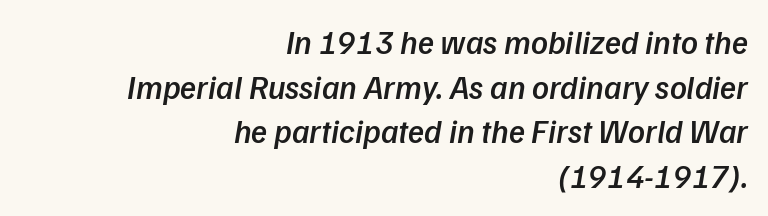
Q: Is the text bold? A: Semi-bold.
Q: Is the typeface a serif or a sans-serif typeface? A: Sans-serif.
Q: Is the text underlined? A: No.
Q: How is the paragraph aligned? A: Right-aligned.
Q: Is the spacing between letters normal or unusually wide? A: Normal.
Q: Is the spacing between lines tight, normal or loose? A: Normal.
Q: Width (condensed, normal, or wide)? A: Normal.
Q: Stroke contrast? A: Low.
Q: x-height? A: Medium.
Q: Monospaced? A: No.
